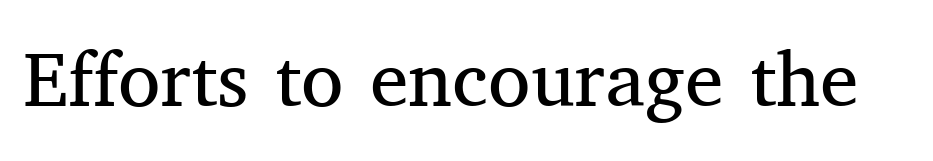
Think of a printed novel: that variable character pitch is what you see here. Italic? Not at all — the glyphs are vertical. Check where the strokes stop: tiny serifs finish them off. Words float on clear page, feet unadorned. Heaviness? Minimal to ordinary, like unemphasized prose. You could call the tracking neutral — neither tight nor loose.
